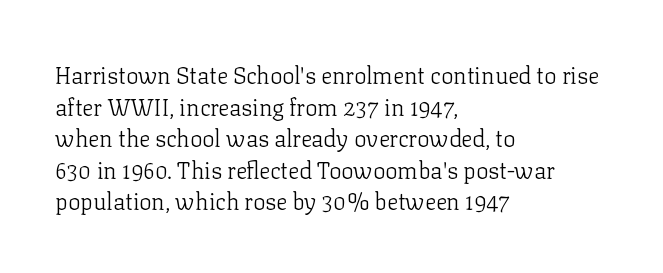
Q: Is the text bold? A: No.
Q: Is the text italic (slanted)? A: No, it is upright.
Q: Is the text underlined? A: No.
Q: How is the paragraph aligned? A: Left-aligned.
Q: Is the spacing between letters normal or unusually wide? A: Normal.
Q: Is the spacing between lines tight, normal or loose? A: Normal.
